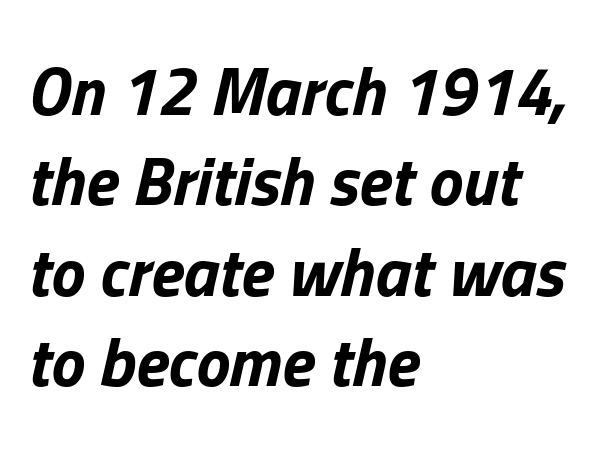
The glyphs look as if they've been sheared to an angle. The face used here is proportionally spaced, like ordinary book or web type. The foot of each line stays bare and open. This sample uses plain, unmodified letter spacing. Typographic density is high because the face is bold.
